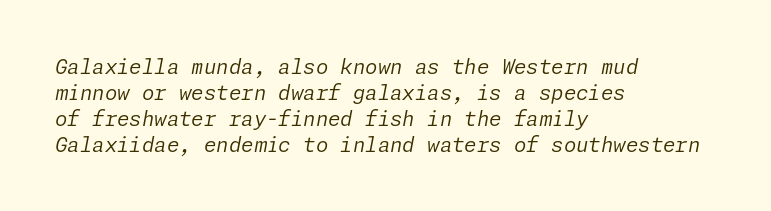
Q: Is the text bold? A: No.
Q: Is the text italic (slanted)? A: Yes, it leans right by about 11 degrees.
Q: Is the text underlined? A: No.
Q: How is the paragraph aligned? A: Left-aligned.
Q: Is the spacing between letters normal or unusually wide? A: Normal.
Q: Is the spacing between lines tight, normal or loose? A: Normal.
